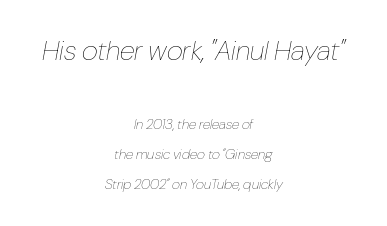
Q: Is the text bold? A: No.
Q: Is the text italic (slanted)? A: Yes, it leans right by about 10 degrees.
Q: Is the text underlined? A: No.
Q: How is the paragraph aligned? A: Centered.
Q: Is the spacing between letters normal or unusually wide? A: Normal.
Q: Is the spacing between lines tight, normal or loose? A: Loose.
Q: Which block of text is set in a larger size, the first (top) or the second (bottom)? A: The first (top) one.
Q: Width (condensed, normal, or wide)? A: Condensed.
Q: Stroke contrast? A: Low.
Q: x-height? A: Medium.
Q: Monospaced? A: No.
